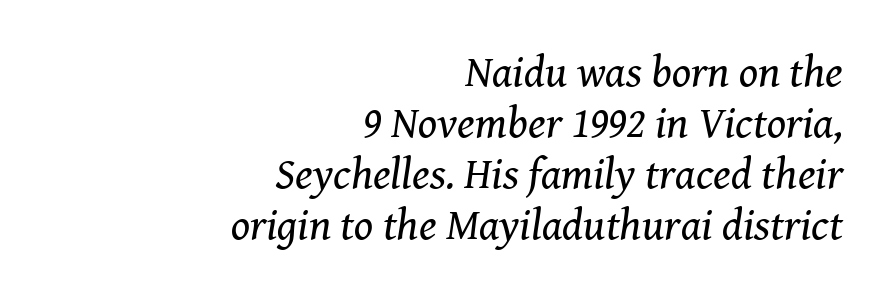
Words appear dense and cohesive because spacing is normal. Look at the bottom of the vertical strokes: they flare into serifs here. Rule under the text: the space is simply empty. The rendering uses natural spacing where letterforms have individual widths. The typesetter chose a ragged-left arrangement here. The typography opts for an oblique posture over an upright one.
